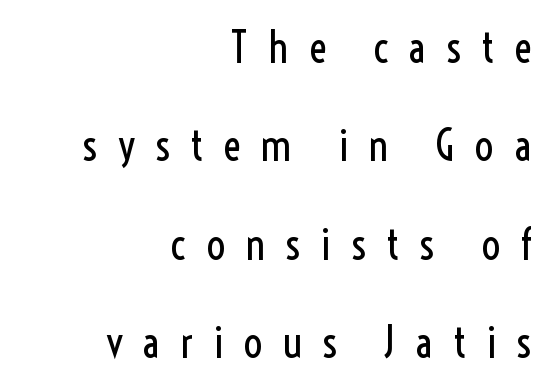
The image shows 43 px regular-weight, condensed sans-serif type, upright; set right-aligned, loose line spacing (2.29x), unusually wide letter spacing (+0.45 em), not underlined; a medium x-height.
